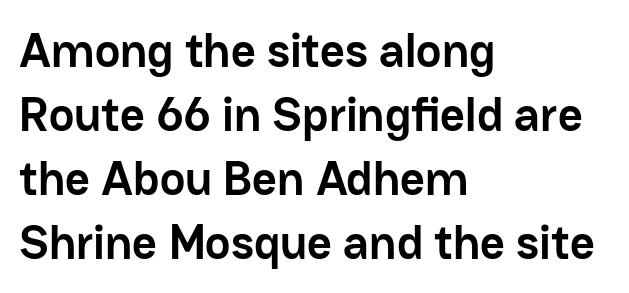
Do the letters lean? They stand straight. Think of a printed novel: that variable character pitch is what you see here. The rendering uses a bold face; every stroke is thick and dark. Letterform terminals end flat and unadorned throughout the passage.
